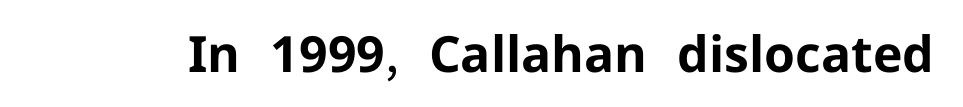
The image shows 50 px bold sans-serif type, upright; set normal letter spacing, not underlined; low stroke contrast and a medium x-height.
